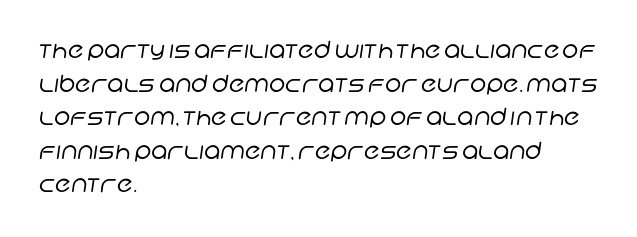
The image shows 23 px text type; set left-aligned, normal line spacing (1.46x), normal letter spacing, not underlined.
